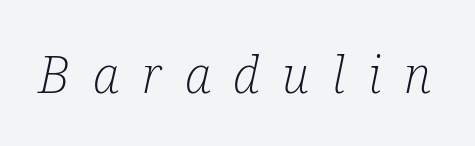
Note: serifs present on the glyphs. The rendering uses natural spacing where letterforms have individual widths. The glyphs look as if they've been sheared to an angle. Is the letter spacing exaggerated? Yes — the characters are pushed far apart. Just letters on the line, the space beneath them empty. On a weight scale, this lands at 450 or below.
